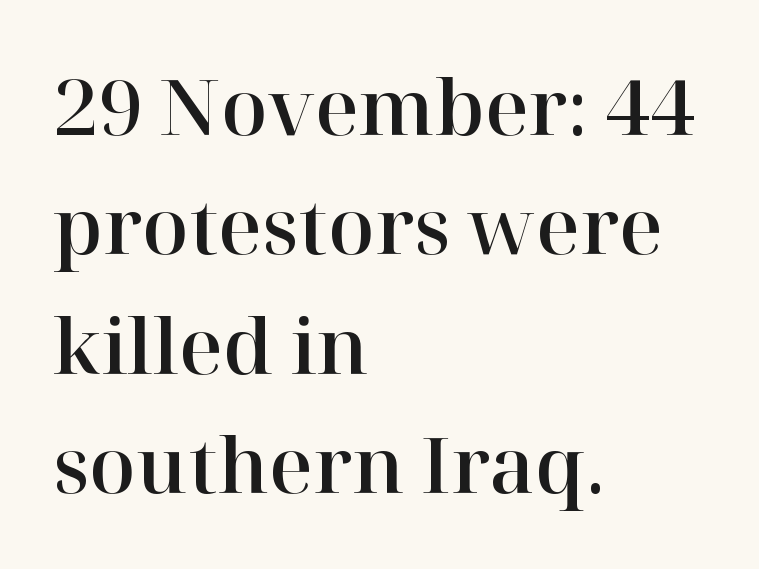
Q: Is the text italic (slanted)? A: No, it is upright.
Q: Is the typeface a serif or a sans-serif typeface? A: Serif.
Q: Is the text underlined? A: No.
Q: How is the paragraph aligned? A: Left-aligned.
Q: Is the spacing between letters normal or unusually wide? A: Normal.
Q: Is the spacing between lines tight, normal or loose? A: Normal.
Q: Width (condensed, normal, or wide)? A: Normal.
Q: Stroke contrast? A: High.
Q: x-height? A: Medium.
Q: Monospaced? A: No.
